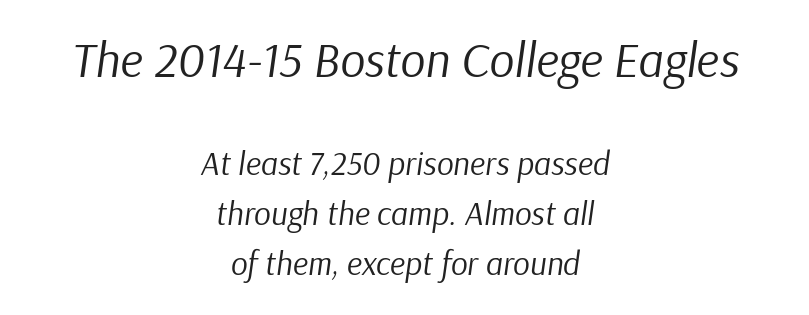
Q: Is the text bold? A: No.
Q: Is the text italic (slanted)? A: Yes, it leans right by about 9 degrees.
Q: Is the text underlined? A: No.
Q: How is the paragraph aligned? A: Centered.
Q: Is the spacing between letters normal or unusually wide? A: Normal.
Q: Is the spacing between lines tight, normal or loose? A: Normal.
Q: Which block of text is set in a larger size, the first (top) or the second (bottom)? A: The first (top) one.
Q: Width (condensed, normal, or wide)? A: Normal.
Q: Stroke contrast? A: Low.
Q: x-height? A: Medium.
Q: Monospaced? A: No.
